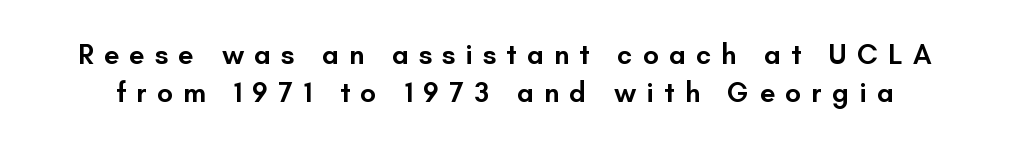
The rendering uses natural spacing where letterforms have individual widths. What stands out about the letter spacing? Its width — letters are far apart. Italic: no, the glyphs are upright roman. Classification — sans serif.
